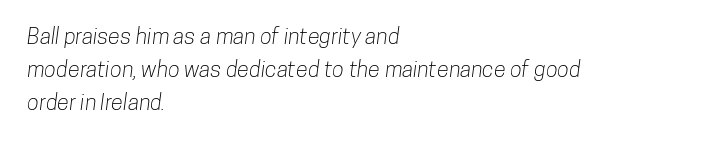
Q: Is the text underlined? A: No.
Q: How is the paragraph aligned? A: Left-aligned.
Q: Is the spacing between letters normal or unusually wide? A: Normal.
Q: Is the spacing between lines tight, normal or loose? A: Normal.
